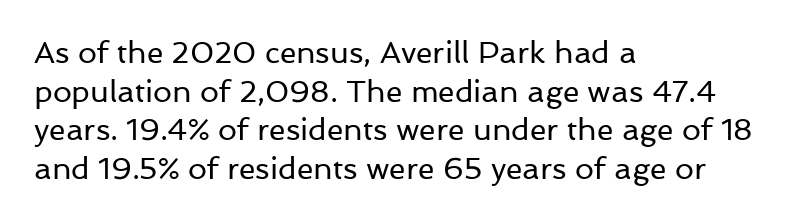
The image shows 30 px regular-weight sans-serif type, upright; set left-aligned, normal line spacing (1.29x), normal letter spacing, not underlined; low stroke contrast and a medium x-height.
